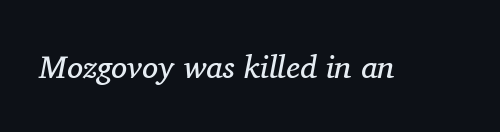
{"serif": "yes", "italic": "yes", "lean": "right", "slant_degrees": 11, "bold": "no", "weight": "regular", "width": "normal", "stroke_contrast": "medium", "x_height": "medium", "monospaced": "no", "underline": "no", "letter_spacing": "normal", "letter_spacing_em": 0.0, "glyph_px": 32}
